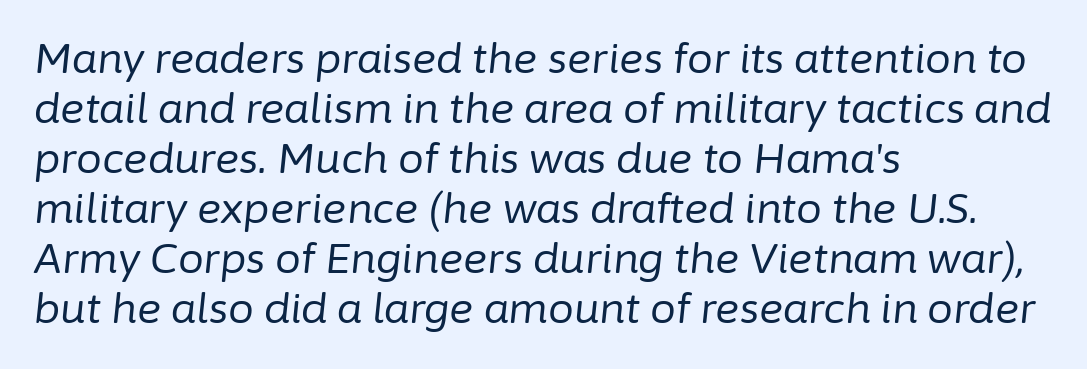
{"italic": "yes", "lean": "right", "slant_degrees": 6, "bold": "no", "weight": "regular", "width": "normal", "stroke_contrast": "low", "x_height": "medium", "monospaced": "no", "underline": "no", "align": "left", "line_spacing_ratio": 1.22, "letter_spacing": "normal", "letter_spacing_em": 0.0, "glyph_px": 41}
